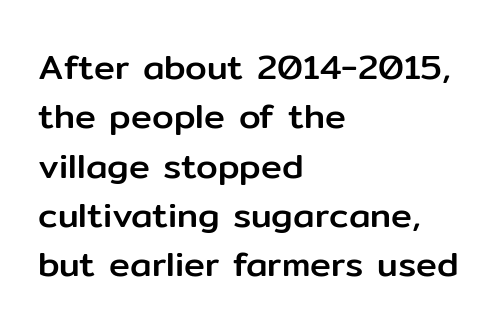
The image shows 35 px sans-serif type, upright; set left-aligned, normal line spacing (1.41x), normal letter spacing, not underlined; low stroke contrast and a medium x-height.
